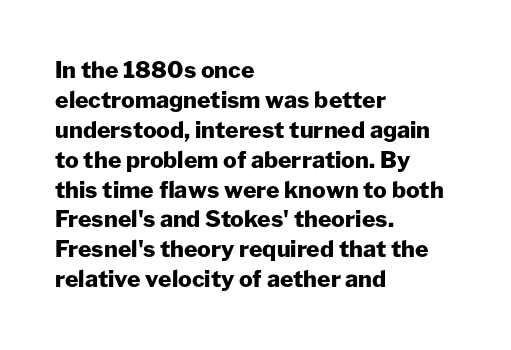
The image shows 23 px bold type, upright; set left-aligned, normal line spacing (1.3x), normal letter spacing, not underlined.
